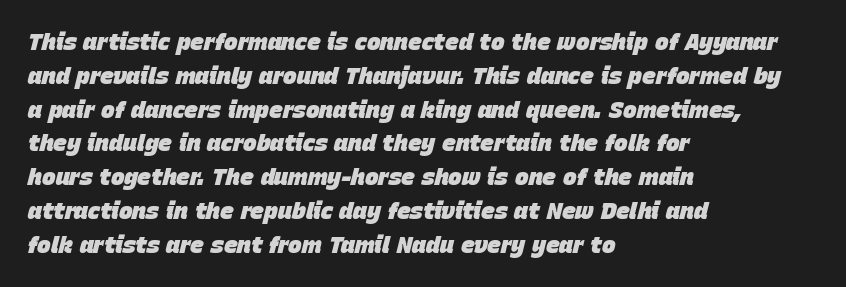
{"italic": "yes", "lean": "right", "slant_degrees": 15, "bold": "yes", "underline": "no", "align": "left", "line_spacing": "normal", "line_spacing_ratio": 1.47, "letter_spacing": "normal", "letter_spacing_em": 0.0, "glyph_px": 23}
